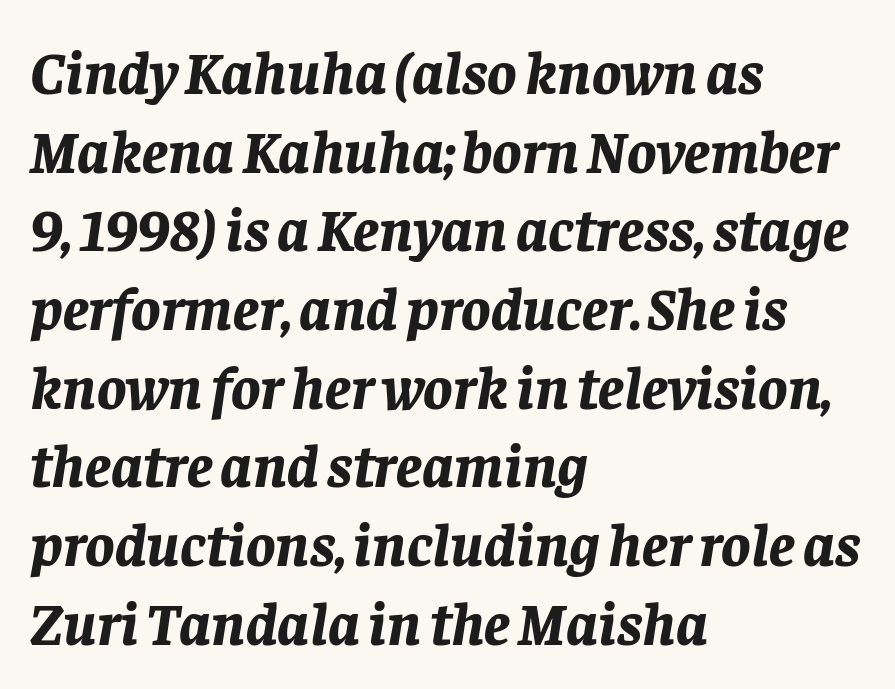
Any mark beneath the type? The region is blank. In terms of letterspacing, this is plain default setting. Line starts are locked; line ends wander. Is this a fixed-width face? No — the glyphs have proportional, varying widths. Does the weight exceed regular? Yes, all the way to bold. The lettering tilts uniformly, giving the passage an italic look.
